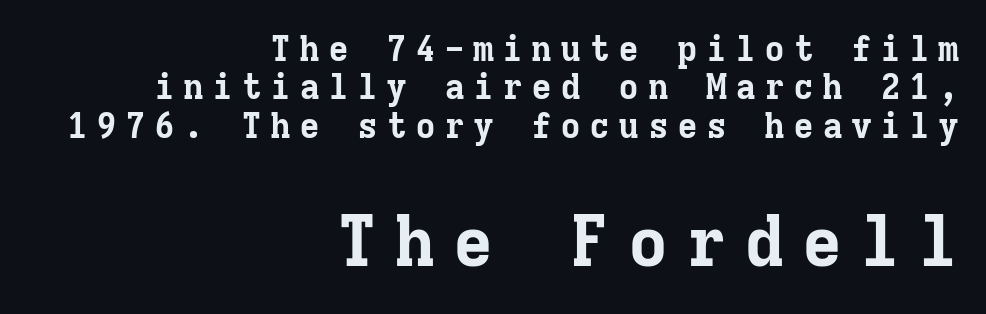
Q: Is the text bold? A: Yes.
Q: Is the text italic (slanted)? A: No, it is upright.
Q: Is the typeface a serif or a sans-serif typeface? A: Serif.
Q: Is the text underlined? A: No.
Q: How is the paragraph aligned? A: Right-aligned.
Q: Is the spacing between letters normal or unusually wide? A: Unusually wide.
Q: Is the spacing between lines tight, normal or loose? A: Tight.
Q: Which block of text is set in a larger size, the first (top) or the second (bottom)? A: The second (bottom) one.
Q: Width (condensed, normal, or wide)? A: Normal.
Q: Stroke contrast? A: Low.
Q: x-height? A: Medium.
Q: Monospaced? A: Yes.
